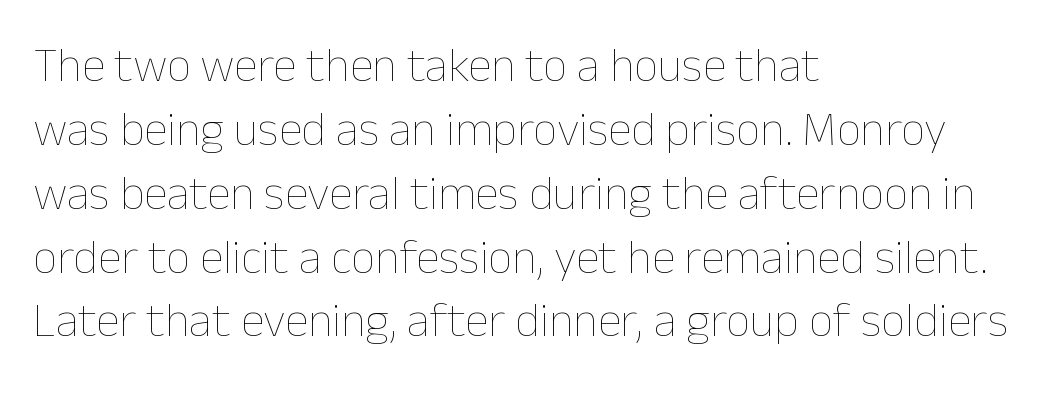
{"italic": "no", "bold": "no", "weight": "thin", "width": "normal", "stroke_contrast": "low", "x_height": "medium", "monospaced": "no", "underline": "no", "align": "left", "line_spacing": "normal", "line_spacing_ratio": 1.33, "letter_spacing": "normal", "letter_spacing_em": 0.0, "glyph_px": 48}
